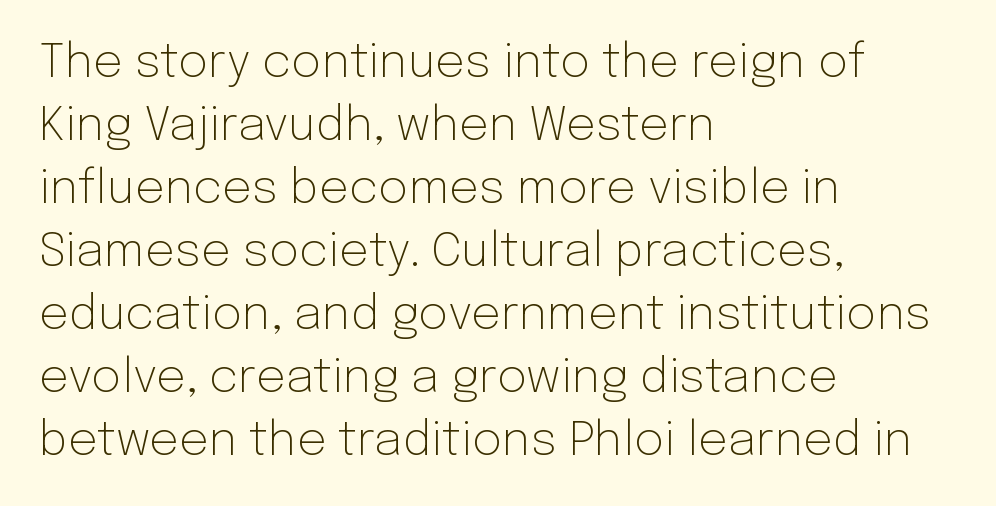
If you drew a line through each stem, it would be perfectly vertical. This sample has the flowing, uneven cadence of proportional lettering. The weight tops out at a normal text grade. Quick note: interline space is typical. Alignment: flush left.
